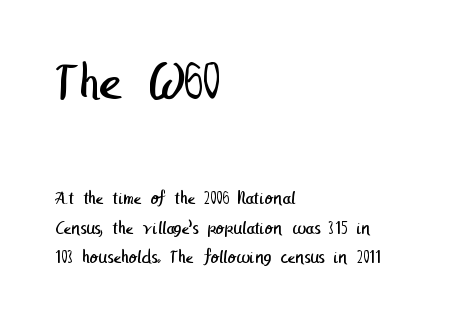
{"serif": "no", "bold": "no", "weight": "regular", "width": "normal", "stroke_contrast": "low", "x_height": "medium", "underline": "no", "align": "left", "line_spacing": "normal", "line_spacing_ratio": 1.57, "letter_spacing": "normal", "letter_spacing_em": 0.0, "larger_block": "first", "size_ratio": 2.95, "glyph_px": 56}
